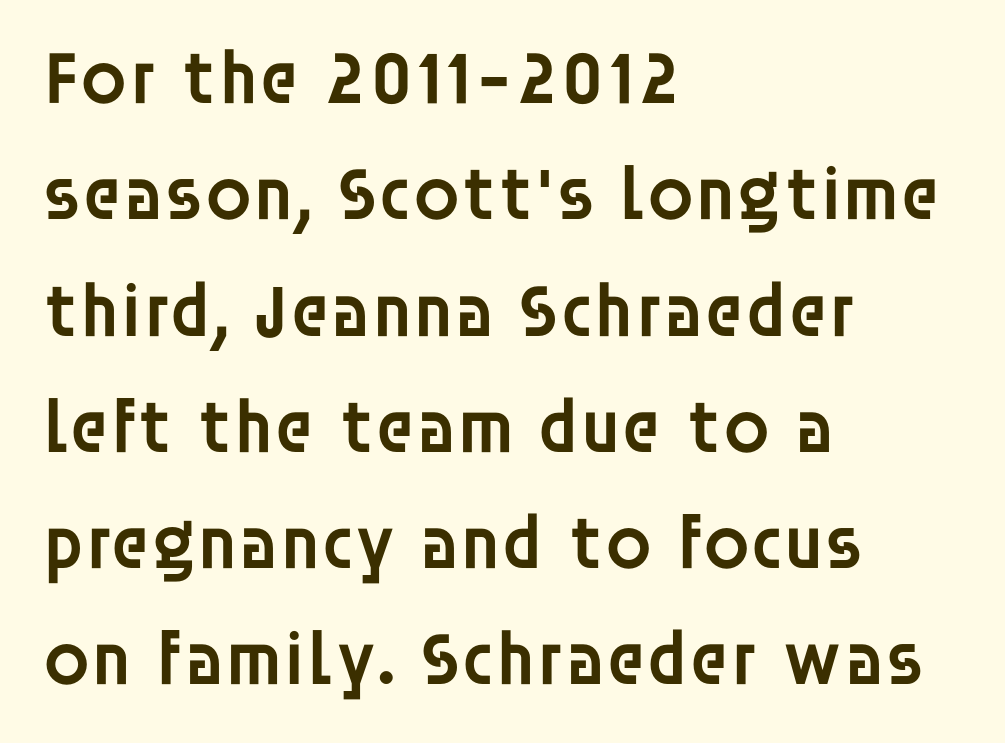
{"serif": "no", "italic": "no", "bold": "semi", "weight": "semibold", "width": "normal", "stroke_contrast": "low", "x_height": "large", "monospaced": "no", "underline": "no", "align": "left", "line_spacing": "normal", "line_spacing_ratio": 1.53, "letter_spacing": "normal", "letter_spacing_em": 0.0, "glyph_px": 76}
